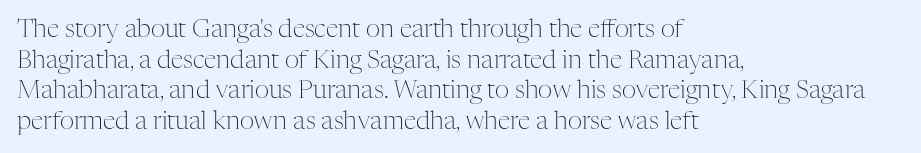
The image shows 25 px text type, upright; set left-aligned, line spacing 1.23x, normal letter spacing, not underlined.
